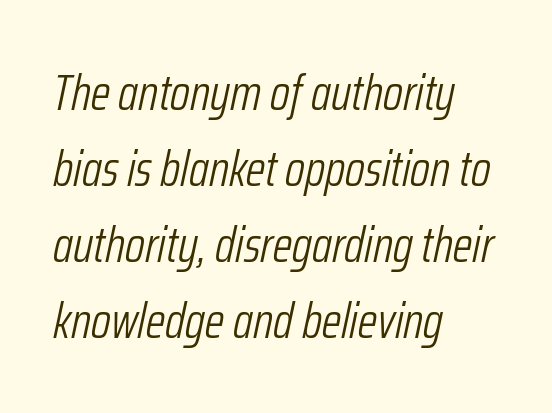
This sample uses an oblique cut, with every glyph tilted off the vertical. On a weight scale, this lands at 450 or below. A typesetter would call this leading conventional body-copy spacing. The letters advance in unequal steps, a hallmark of proportional type.
